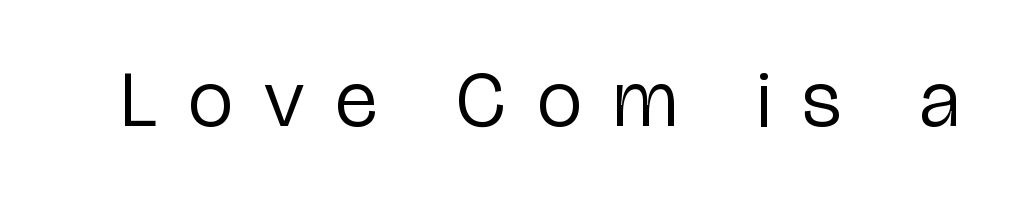
The image shows 80 px regular-weight, condensed sans-serif type, upright; set unusually wide letter spacing (+0.39 em), not underlined; low stroke contrast and a medium x-height.
